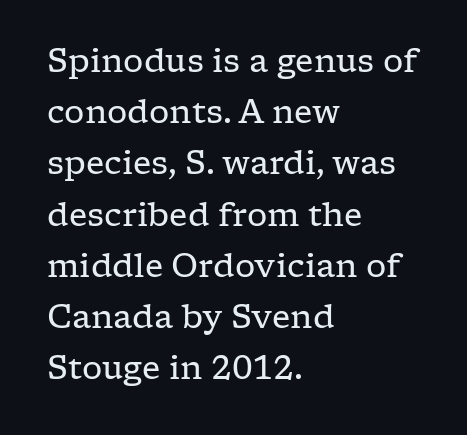
The image shows 32 px regular-weight, wide serif type, upright; set left-aligned, normal line spacing (1.6x), normal letter spacing, not underlined; low stroke contrast and a medium x-height.
